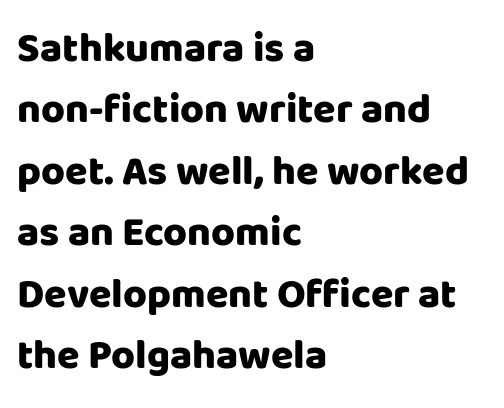
Q: Is the text bold? A: Yes.
Q: Is the text italic (slanted)? A: No, it is upright.
Q: Is the typeface a serif or a sans-serif typeface? A: Sans-serif.
Q: Is the text underlined? A: No.
Q: How is the paragraph aligned? A: Left-aligned.
Q: Is the spacing between letters normal or unusually wide? A: Normal.
Q: Is the spacing between lines tight, normal or loose? A: Normal.
Q: Width (condensed, normal, or wide)? A: Normal.
Q: Stroke contrast? A: Low.
Q: x-height? A: Large.
Q: Monospaced? A: No.
